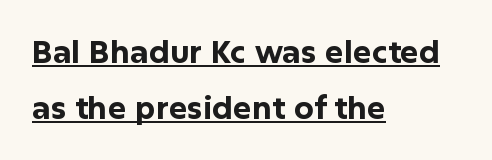
The image shows 31 px bold sans-serif type, upright; set left-aligned, line spacing 1.81x, normal letter spacing, underlined; low stroke contrast and a medium x-height.
